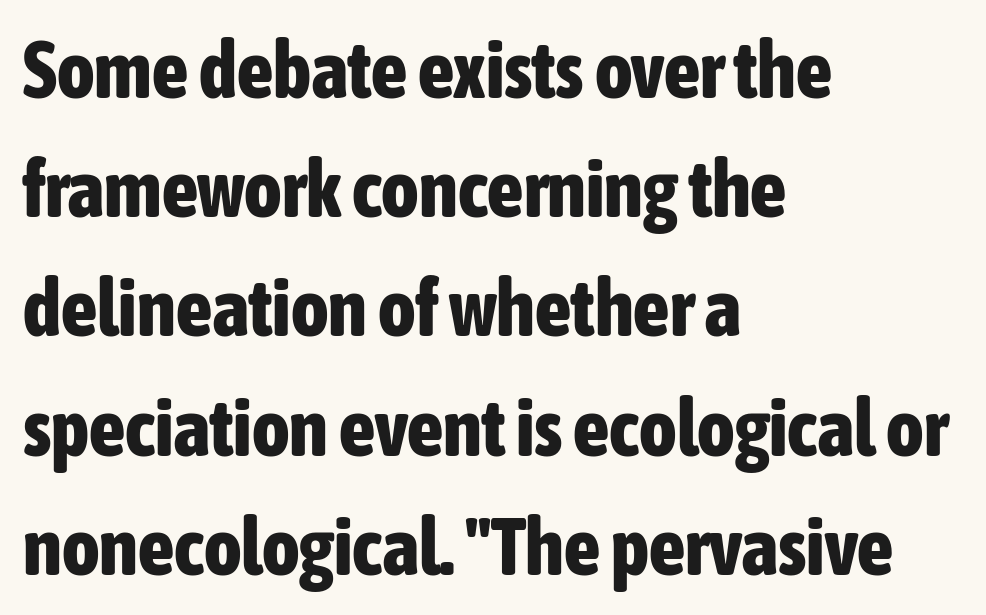
The lines sit at an ordinary, default distance from one another. Note: no serifs on the glyphs. Does the lettering tilt? It doesn't — this is upright. The string is rendered with underlining switched off. The text block is weighted toward the left margin, trailing off unevenly rightward.
